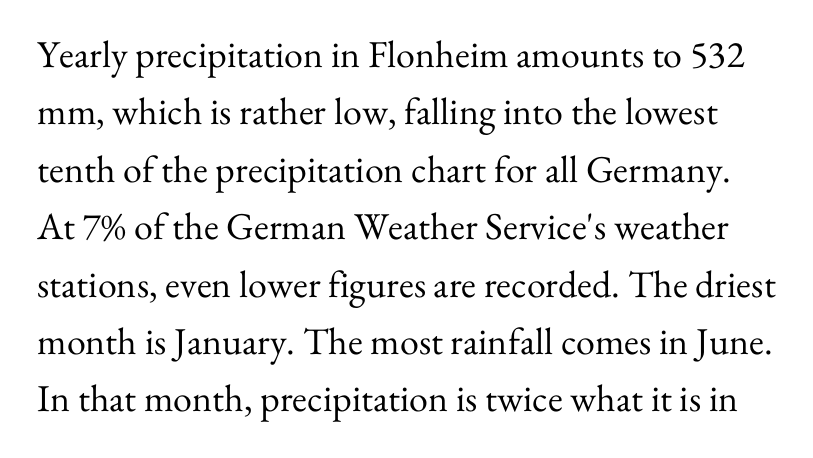
If you drew a line through each stem, it would be perfectly vertical. Only glyphs here, with clear space below each row. Successive baselines arrive at the customary interval. Little horizontal feet cap the strokes, marking this as serif type. Default kerning and tracking; the words read as compact shapes. Vertical stems look standard width or narrower in stroke.
